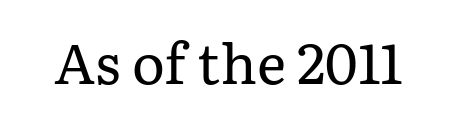
The image shows 56 px regular-weight serif type, upright; set normal letter spacing, not underlined; low stroke contrast and a medium x-height.
